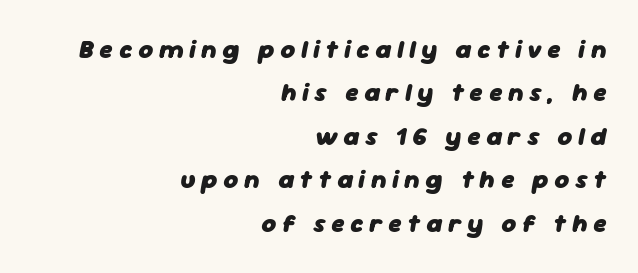
Caption: expanded tracking, letters set apart. Yep, that's italic — everything's leaning. The characters look thick and weighty, a clear bold. Compared with a flush-left layout, this one pins lines to the opposite, right side. This rendering features lettering with no underline.
